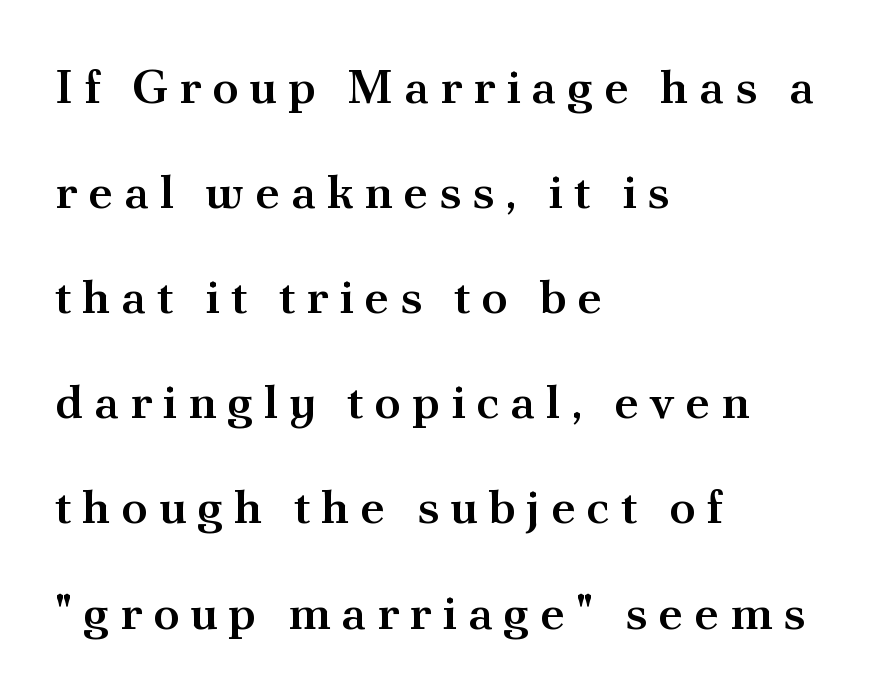
{"serif": "yes", "italic": "no", "bold": "semi", "weight": "semibold", "width": "normal", "stroke_contrast": "medium", "x_height": "small", "monospaced": "no", "underline": "no", "align": "left", "line_spacing": "loose", "line_spacing_ratio": 2.19, "letter_spacing": "wide", "letter_spacing_em": 0.22, "glyph_px": 48}
